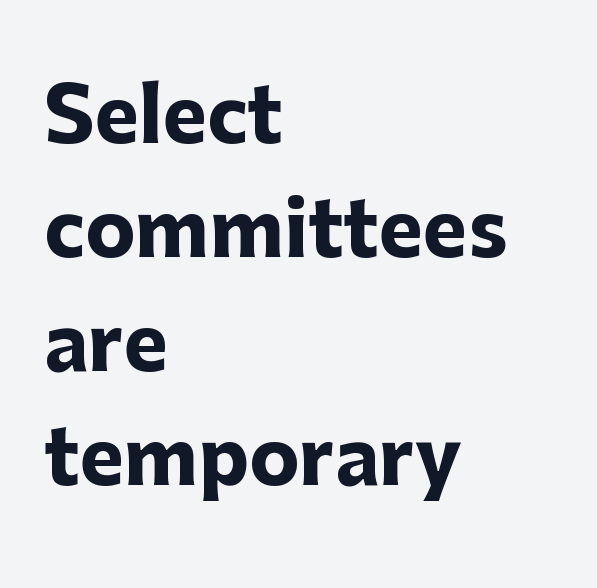
The image shows 75 px heavy sans-serif type, upright; set left-aligned, normal line spacing (1.52x), normal letter spacing, not underlined; low stroke contrast and a medium x-height.
